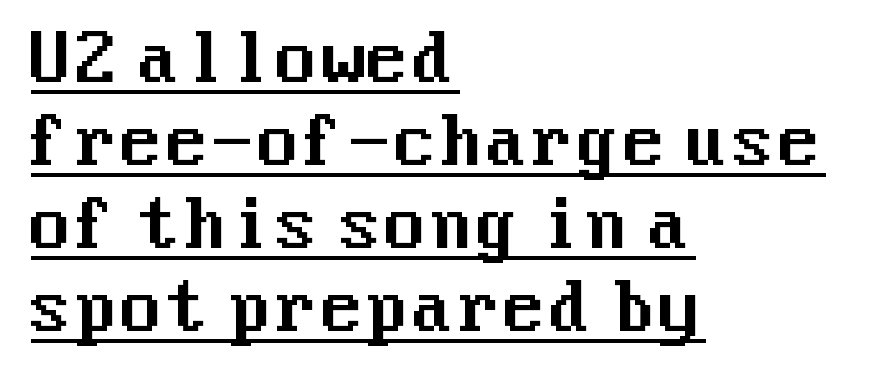
The image shows 66 px sans-serif type, upright; set left-aligned, normal line spacing (1.26x), normal letter spacing, underlined; medium stroke contrast and a medium x-height.
